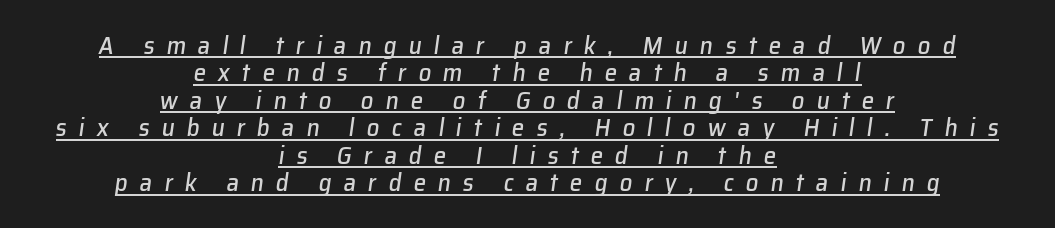
The image shows 25 px text type, italic (leaning right); set centered, tight line spacing (1.1x), unusually wide letter spacing (+0.48 em), underlined.
